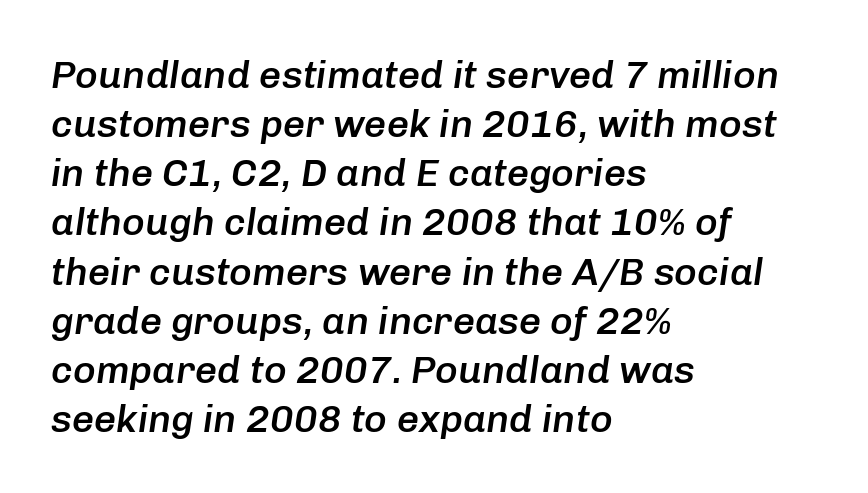
Q: Is the text bold? A: Semi-bold.
Q: Is the text italic (slanted)? A: Yes, it leans right by about 8 degrees.
Q: Is the text underlined? A: No.
Q: How is the paragraph aligned? A: Left-aligned.
Q: Is the spacing between letters normal or unusually wide? A: Normal.
Q: Is the spacing between lines tight, normal or loose? A: Normal.
Q: Width (condensed, normal, or wide)? A: Normal.
Q: Stroke contrast? A: Low.
Q: x-height? A: Medium.
Q: Monospaced? A: No.
